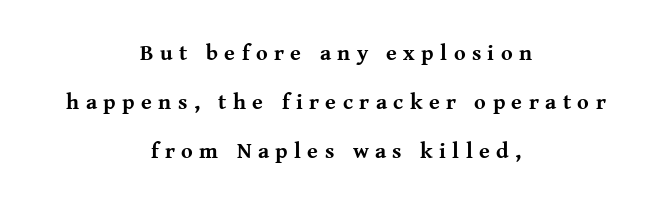
Q: Is the text bold? A: Yes.
Q: Is the text italic (slanted)? A: No, it is upright.
Q: Is the text underlined? A: No.
Q: How is the paragraph aligned? A: Centered.
Q: Is the spacing between letters normal or unusually wide? A: Unusually wide.
Q: Is the spacing between lines tight, normal or loose? A: Loose.
